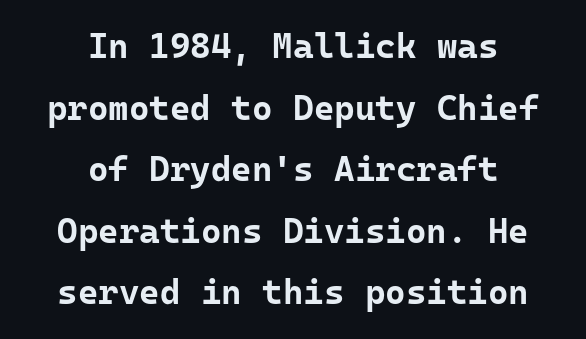
Q: Is the text bold? A: Yes.
Q: Is the text italic (slanted)? A: No, it is upright.
Q: Is the typeface a serif or a sans-serif typeface? A: Sans-serif.
Q: Is the text underlined? A: No.
Q: How is the paragraph aligned? A: Centered.
Q: Is the spacing between letters normal or unusually wide? A: Normal.
Q: Width (condensed, normal, or wide)? A: Normal.
Q: Stroke contrast? A: Low.
Q: x-height? A: Medium.
